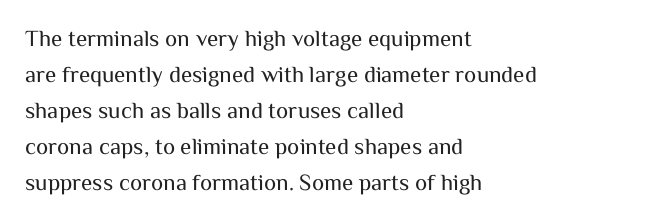
The image shows 23 px text type, upright; set left-aligned, normal line spacing (1.57x), normal letter spacing, not underlined.
